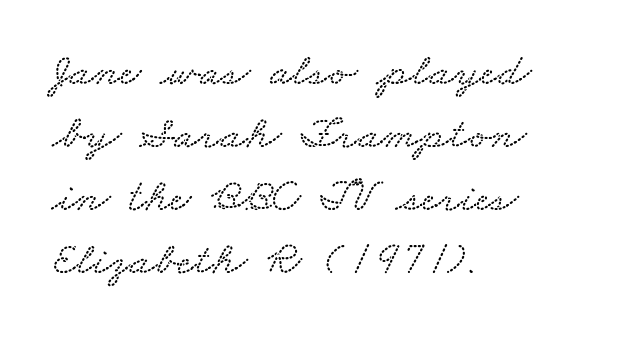
{"width": "wide", "stroke_contrast": "low", "x_height": "small", "monospaced": "no", "underline": "no", "align": "left", "line_spacing": "normal", "line_spacing_ratio": 1.34, "letter_spacing": "normal", "letter_spacing_em": 0.0, "glyph_px": 47}
